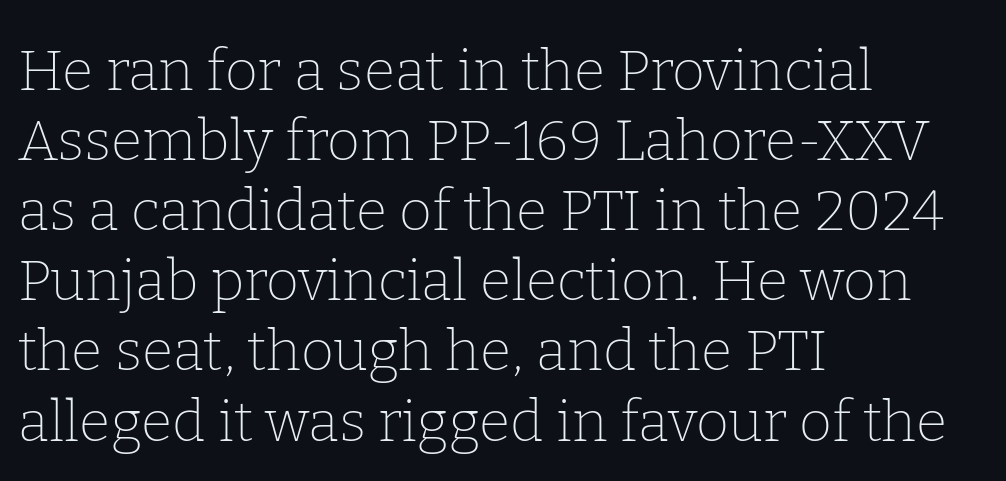
Q: Is the text bold? A: No.
Q: Is the text italic (slanted)? A: No, it is upright.
Q: Is the typeface a serif or a sans-serif typeface? A: Serif.
Q: Is the text underlined? A: No.
Q: How is the paragraph aligned? A: Left-aligned.
Q: Is the spacing between letters normal or unusually wide? A: Normal.
Q: Width (condensed, normal, or wide)? A: Normal.
Q: Stroke contrast? A: Low.
Q: x-height? A: Medium.
Q: Monospaced? A: No.
